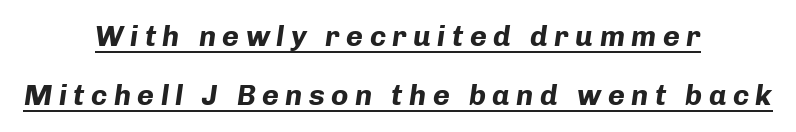
Heft: maximum for text — a bold. Rows of type keep a wide berth in the vertical direction. Note the varied advance widths — an 'i' is clearly narrower than an 'm'. The tracking jumps out immediately: characters are airy and widely separated. Characters are canted at an angle relative to the baseline's perpendicular.
